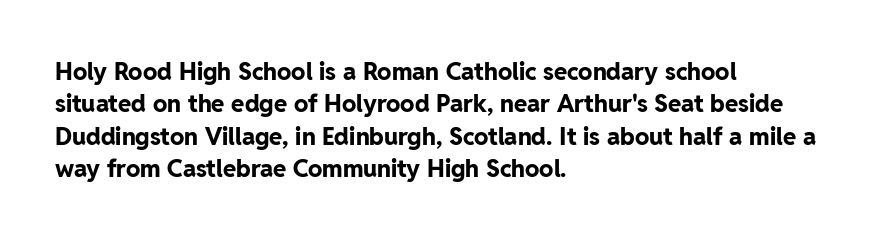
The image shows 24 px bold type, upright; set left-aligned, normal line spacing (1.35x), normal letter spacing, not underlined.
